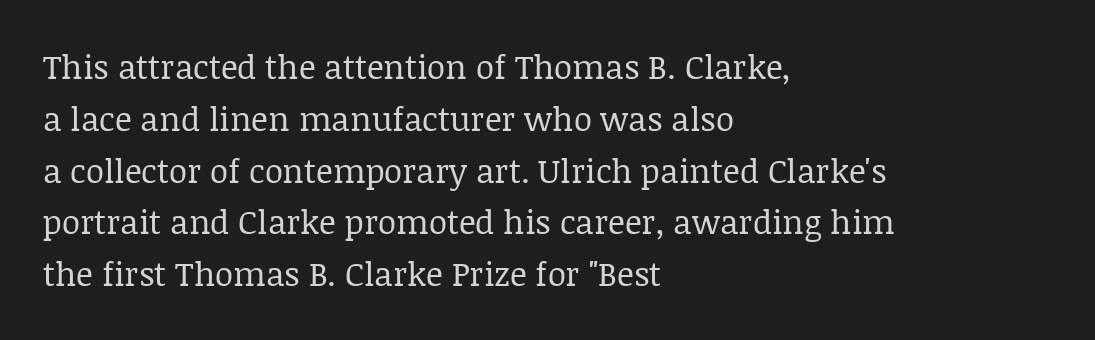
Q: Is the text bold? A: No.
Q: Is the text italic (slanted)? A: No, it is upright.
Q: Is the typeface a serif or a sans-serif typeface? A: Serif.
Q: Is the text underlined? A: No.
Q: How is the paragraph aligned? A: Left-aligned.
Q: Is the spacing between letters normal or unusually wide? A: Normal.
Q: Is the spacing between lines tight, normal or loose? A: Normal.
Q: Width (condensed, normal, or wide)? A: Normal.
Q: Stroke contrast? A: Low.
Q: x-height? A: Large.
Q: Monospaced? A: No.
